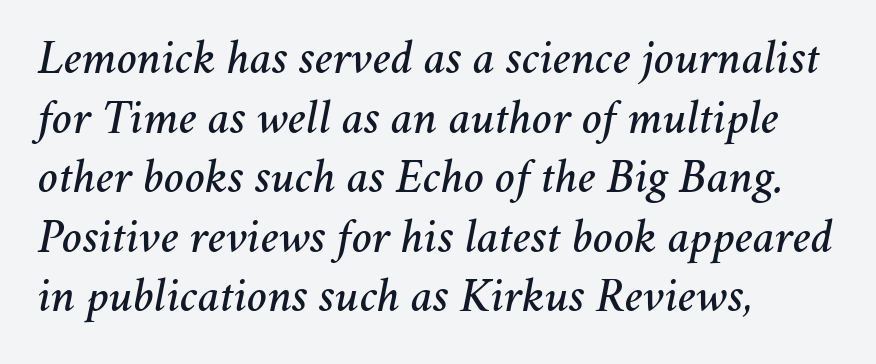
The tracking reads as untouched default to a designer's eye. Beneath every word, the page is bare. Is this a fixed-width face? No — the glyphs have proportional, varying widths. The typesetter chose a ragged-right arrangement here. This sample uses an oblique cut, with every glyph tilted off the vertical.
